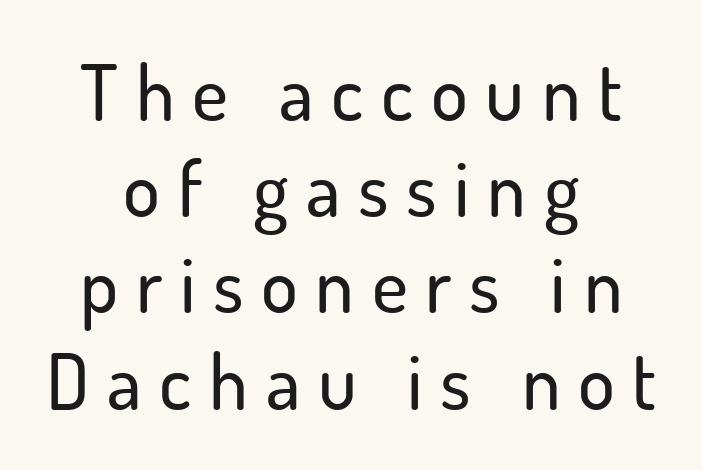
{"serif": "no", "italic": "no", "width": "normal", "stroke_contrast": "low", "x_height": "small", "monospaced": "no", "underline": "no", "align": "center", "line_spacing": "normal", "line_spacing_ratio": 1.25, "letter_spacing": "wide", "letter_spacing_em": 0.23, "glyph_px": 77}
